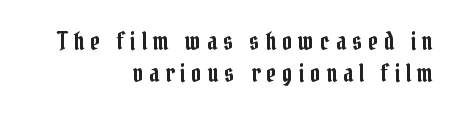
Q: Is the text italic (slanted)? A: No, it is upright.
Q: Is the text underlined? A: No.
Q: How is the paragraph aligned? A: Right-aligned.
Q: Is the spacing between letters normal or unusually wide? A: Unusually wide.
Q: Is the spacing between lines tight, normal or loose? A: Normal.
